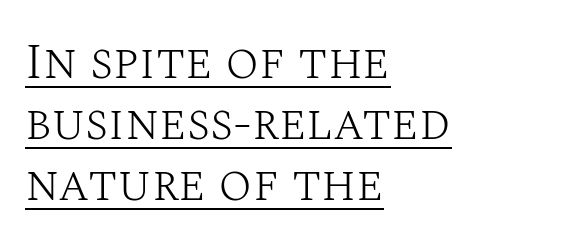
The image shows 50 px light serif type, upright; set left-aligned, line spacing 1.22x, normal letter spacing, underlined; medium stroke contrast and a large x-height.
